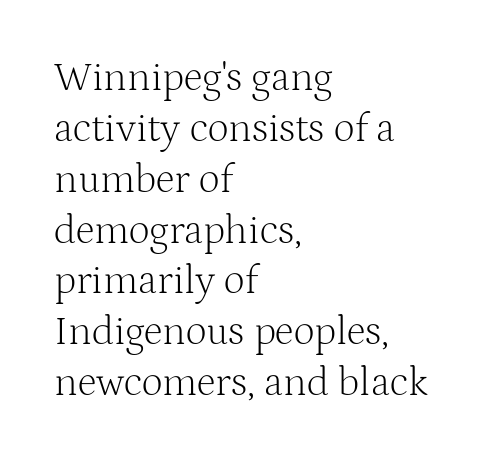
{"serif": "yes", "italic": "no", "bold": "no", "weight": "light", "width": "normal", "stroke_contrast": "medium", "x_height": "medium", "monospaced": "no", "underline": "no", "align": "left", "line_spacing_ratio": 1.24, "letter_spacing": "normal", "letter_spacing_em": 0.0, "glyph_px": 41}
